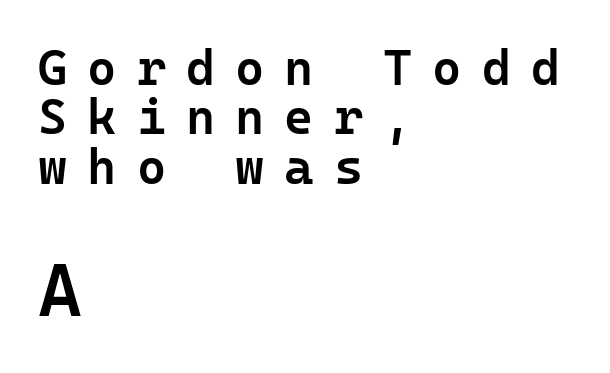
{"serif": "no", "italic": "no", "bold": "semi", "weight": "semibold", "width": "normal", "stroke_contrast": "low", "x_height": "medium", "underline": "no", "align": "left", "line_spacing": "tight", "line_spacing_ratio": 0.99, "letter_spacing": "wide", "letter_spacing_em": 0.4, "larger_block": "second", "size_ratio": 1.5, "glyph_px": 75}
